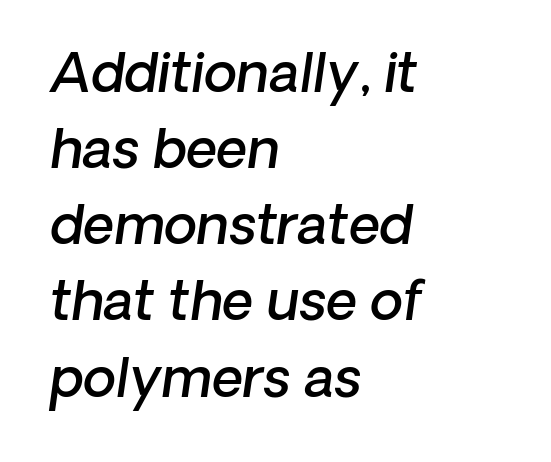
Q: Is the text bold? A: Semi-bold.
Q: Is the typeface a serif or a sans-serif typeface? A: Sans-serif.
Q: Is the text underlined? A: No.
Q: How is the paragraph aligned? A: Left-aligned.
Q: Is the spacing between letters normal or unusually wide? A: Normal.
Q: Is the spacing between lines tight, normal or loose? A: Normal.
Q: Width (condensed, normal, or wide)? A: Normal.
Q: Stroke contrast? A: Low.
Q: x-height? A: Medium.
Q: Monospaced? A: No.
